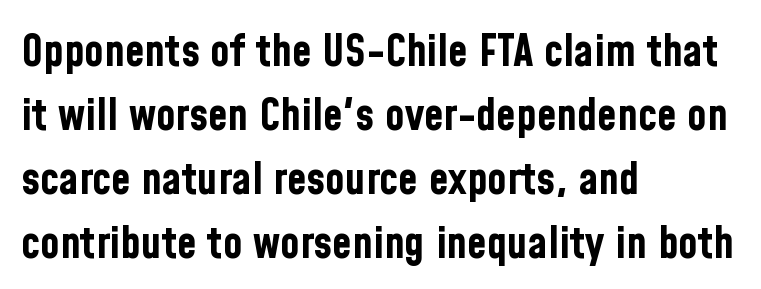
The image shows 45 px bold, condensed sans-serif type, upright; set left-aligned, normal line spacing (1.42x), normal letter spacing, not underlined; low stroke contrast and a medium x-height.
